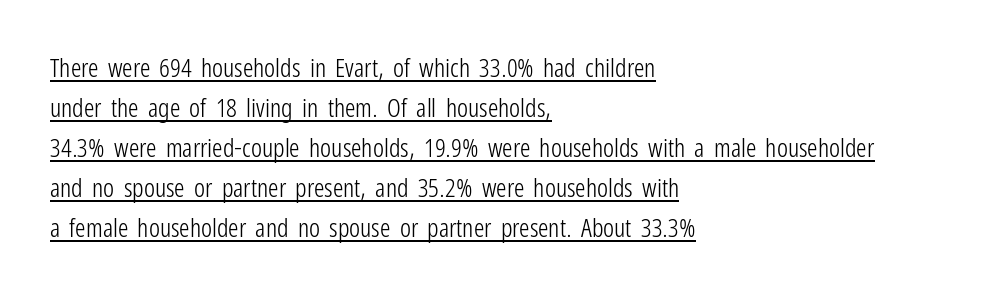
Left-aligned paragraph, ragged on the right. Beneath each row of characters lies a ruled line. In terms of letterspacing, this is plain default setting. Quick note: not italic, upright. Bold? No — there's no thickening of the strokes.
